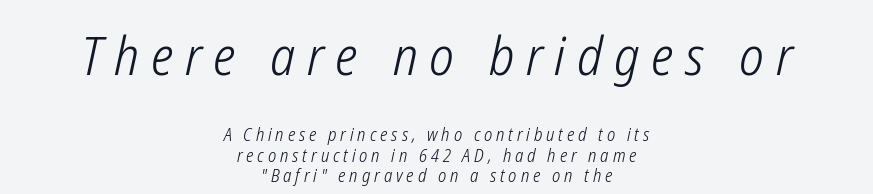
No letter is thick-stroked: the sample isn't bold. Horizontal alignment here is central, giving a formal, balanced look. Descender tails drop into unmarked territory. The axis of the letterforms is tilted away from vertical.
